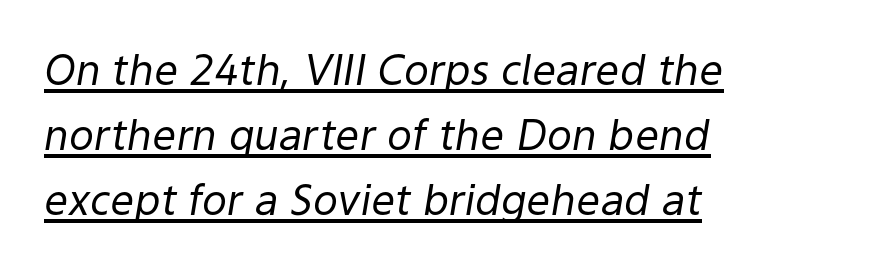
The paragraph has a hard left edge and a soft right edge. No chunkiness to these letters — they're not bold. Spacing verdict: proportional, widths tailored to each character. Regarding leading, the lines here are spaced in the standard way. Yep, that's italic — everything's leaning. The words here are underlined.
